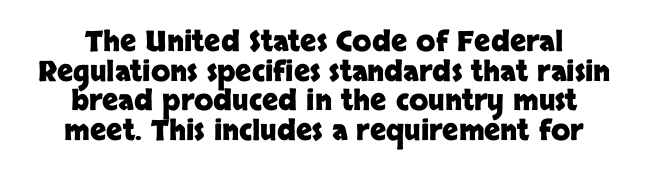
{"serif": "no", "italic": "no", "bold": "yes", "weight": "heavy", "width": "normal", "stroke_contrast": "low", "x_height": "large", "monospaced": "no", "underline": "no", "align": "center", "line_spacing": "tight", "line_spacing_ratio": 1.06, "letter_spacing": "normal", "letter_spacing_em": 0.0, "glyph_px": 28}
